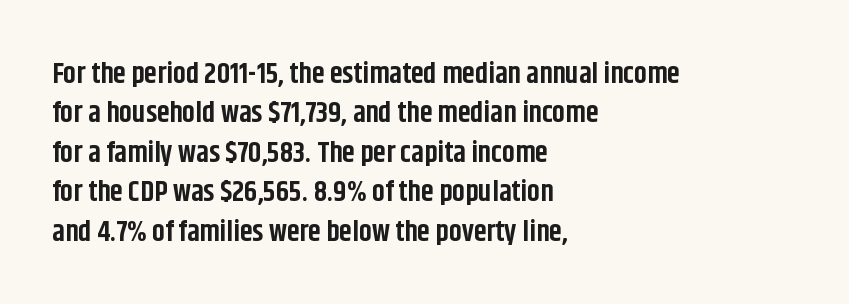
A dark, heavy texture on the line: the type is bold. You could not count columns in this text — the font is proportionally spaced. Layout note: lines flush left. There is no visible air inserted between adjacent glyphs. The gap between lines stays unmarked.
